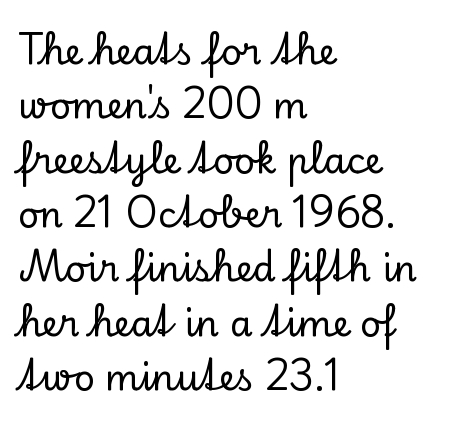
Each letter keeps its own natural width here, so spacing adapts to shape. If you drew a line through each stem, it would be perfectly vertical. Only glyphs here, with clear space below each row.
